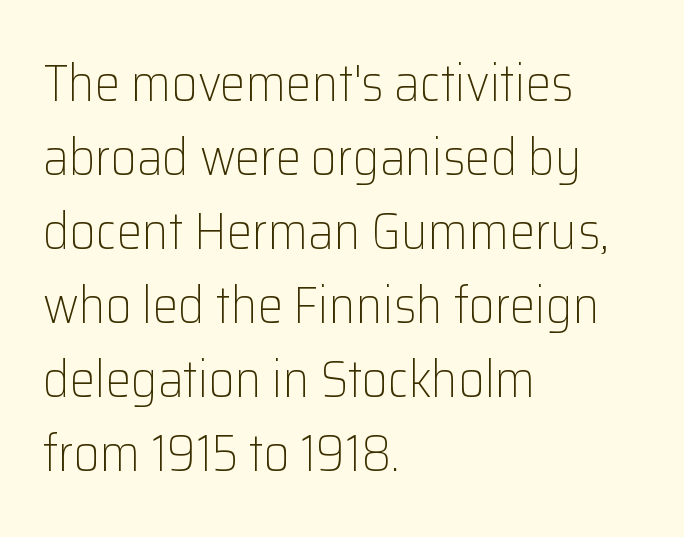
Q: Is the text bold? A: No.
Q: Is the text italic (slanted)? A: No, it is upright.
Q: Is the typeface a serif or a sans-serif typeface? A: Sans-serif.
Q: Is the text underlined? A: No.
Q: How is the paragraph aligned? A: Left-aligned.
Q: Is the spacing between letters normal or unusually wide? A: Normal.
Q: Is the spacing between lines tight, normal or loose? A: Normal.
Q: Width (condensed, normal, or wide)? A: Normal.
Q: Stroke contrast? A: Low.
Q: x-height? A: Medium.
Q: Monospaced? A: No.
